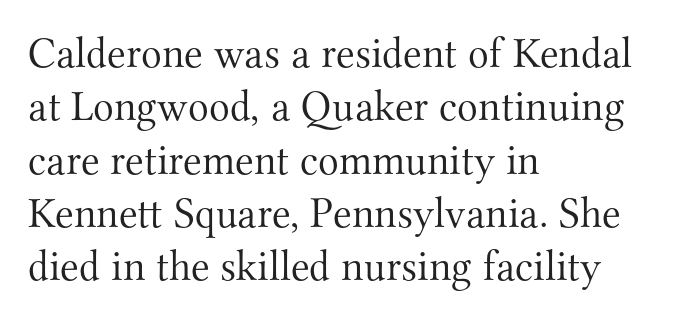
{"serif": "yes", "italic": "no", "bold": "no", "weight": "light", "width": "normal", "stroke_contrast": "medium", "x_height": "small", "monospaced": "no", "underline": "no", "align": "left", "line_spacing_ratio": 1.24, "letter_spacing": "normal", "letter_spacing_em": 0.0, "glyph_px": 43}
